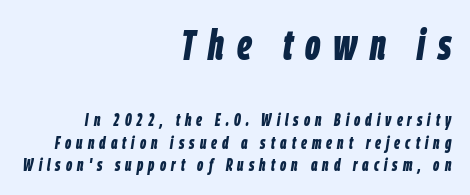
Q: Is the text bold? A: Yes.
Q: Is the text italic (slanted)? A: Yes, it leans right by about 9 degrees.
Q: Is the text underlined? A: No.
Q: How is the paragraph aligned? A: Right-aligned.
Q: Is the spacing between letters normal or unusually wide? A: Unusually wide.
Q: Is the spacing between lines tight, normal or loose? A: Normal.
Q: Which block of text is set in a larger size, the first (top) or the second (bottom)? A: The first (top) one.
Q: Width (condensed, normal, or wide)? A: Condensed.
Q: Stroke contrast? A: Low.
Q: x-height? A: Large.
Q: Monospaced? A: No.
